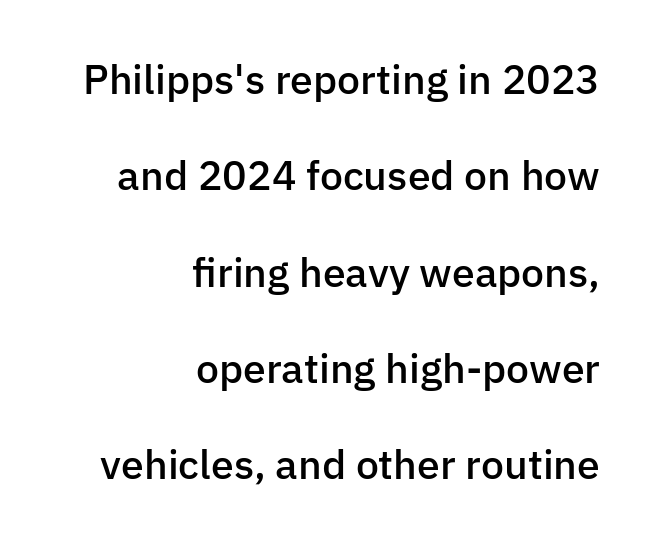
Q: Is the text bold? A: Semi-bold.
Q: Is the text italic (slanted)? A: No, it is upright.
Q: Is the typeface a serif or a sans-serif typeface? A: Sans-serif.
Q: Is the text underlined? A: No.
Q: How is the paragraph aligned? A: Right-aligned.
Q: Is the spacing between letters normal or unusually wide? A: Normal.
Q: Is the spacing between lines tight, normal or loose? A: Loose.
Q: Width (condensed, normal, or wide)? A: Normal.
Q: Stroke contrast? A: Low.
Q: x-height? A: Medium.
Q: Monospaced? A: No.
